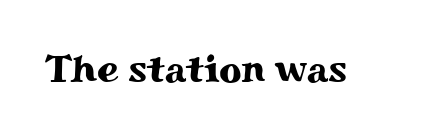
This sample uses an upright cut, with every glyph sitting square on the baseline. Bare-footed words on every line. Words appear dense and cohesive because spacing is normal. The passage shown is typed in a proportional face where columns would drift.
